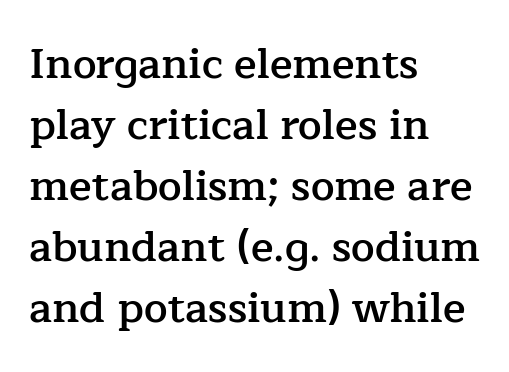
{"serif": "yes", "italic": "no", "bold": "semi", "weight": "semibold", "width": "normal", "stroke_contrast": "low", "x_height": "medium", "monospaced": "no", "underline": "no", "align": "left", "line_spacing": "normal", "line_spacing_ratio": 1.45, "letter_spacing": "normal", "letter_spacing_em": 0.0, "glyph_px": 42}
